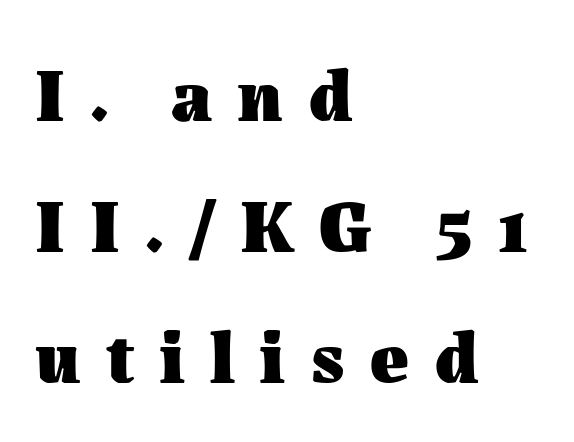
{"italic": "no", "bold": "yes", "weight": "heavy", "width": "normal", "stroke_contrast": "medium", "x_height": "medium", "monospaced": "no", "underline": "no", "align": "left", "line_spacing_ratio": 1.75, "letter_spacing": "wide", "letter_spacing_em": 0.33, "glyph_px": 75}
